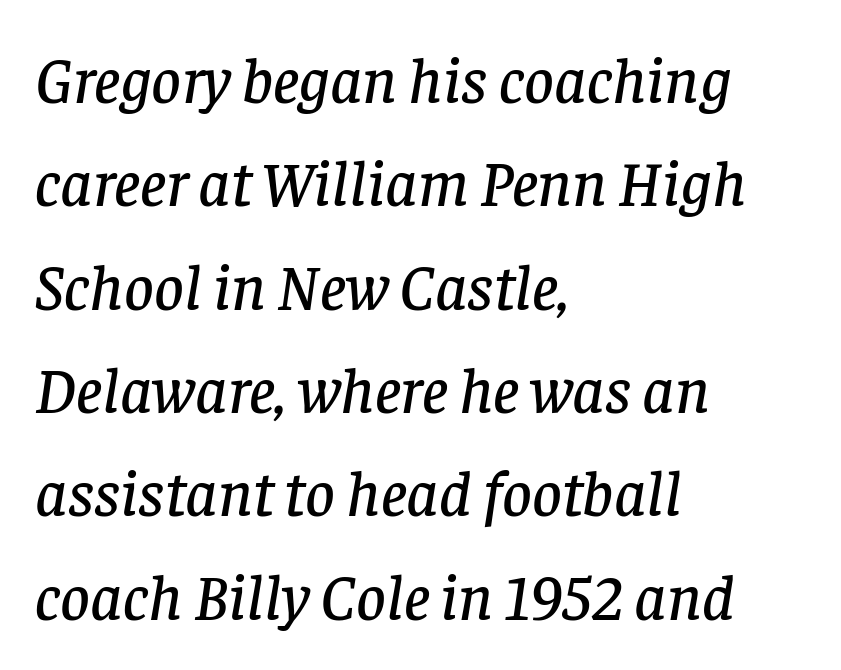
Each letter keeps its own natural width here, so spacing adapts to shape. The space beneath each line is pristine and unruled. These lines stack with their left ends in a neat column. Notice how the stems are inclined rather than vertical — that's the hallmark of italics.
